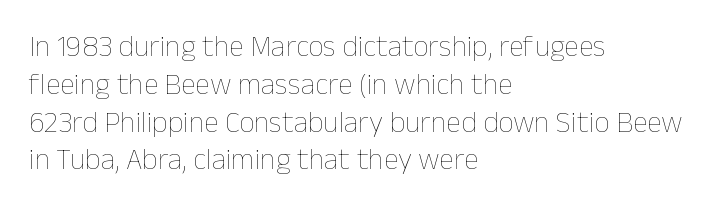
The baseline area is clear. Stroke mass is kept to a normal reading level or below. Unlike italic type, these characters show no tilt at all. Compared with typical paragraphs, the rows here are spaced about the same. This sample is left-justified, so line endings fall wherever the words run out.
